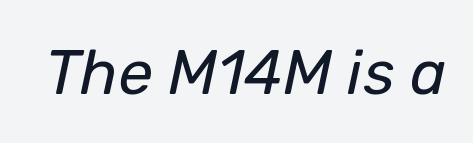
Q: Is the text bold? A: No.
Q: Is the text italic (slanted)? A: Yes, it leans right by about 12 degrees.
Q: Is the text underlined? A: No.
Q: Is the spacing between letters normal or unusually wide? A: Normal.
Q: Width (condensed, normal, or wide)? A: Normal.
Q: Stroke contrast? A: Low.
Q: x-height? A: Medium.
Q: Monospaced? A: No.
